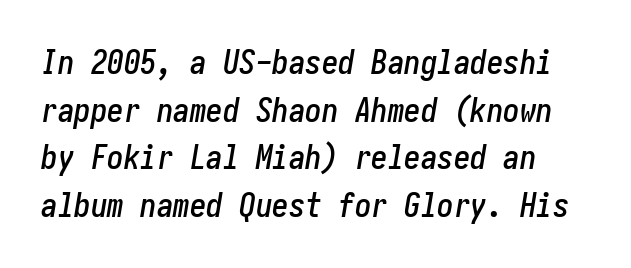
Q: Is the text italic (slanted)? A: Yes, it leans right by about 10 degrees.
Q: Is the text underlined? A: No.
Q: Is the spacing between letters normal or unusually wide? A: Normal.
Q: Is the spacing between lines tight, normal or loose? A: Normal.
Q: Width (condensed, normal, or wide)? A: Condensed.
Q: Stroke contrast? A: Low.
Q: x-height? A: Medium.
